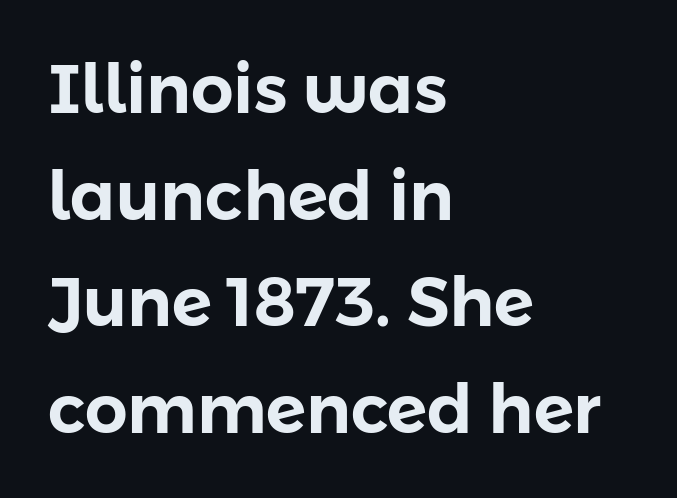
Q: Is the text italic (slanted)? A: No, it is upright.
Q: Is the typeface a serif or a sans-serif typeface? A: Sans-serif.
Q: Is the text underlined? A: No.
Q: How is the paragraph aligned? A: Left-aligned.
Q: Is the spacing between letters normal or unusually wide? A: Normal.
Q: Is the spacing between lines tight, normal or loose? A: Normal.
Q: Width (condensed, normal, or wide)? A: Normal.
Q: Stroke contrast? A: Low.
Q: x-height? A: Medium.
Q: Monospaced? A: No.
